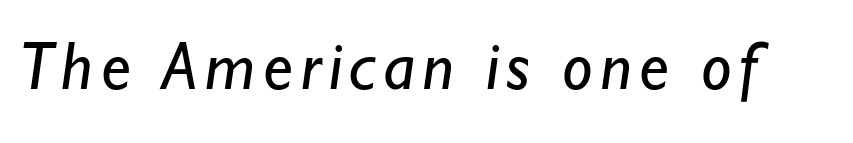
Q: Is the text bold? A: No.
Q: Is the typeface a serif or a sans-serif typeface? A: Sans-serif.
Q: Is the text underlined? A: No.
Q: Width (condensed, normal, or wide)? A: Normal.
Q: Stroke contrast? A: Low.
Q: x-height? A: Small.
Q: Monospaced? A: No.
